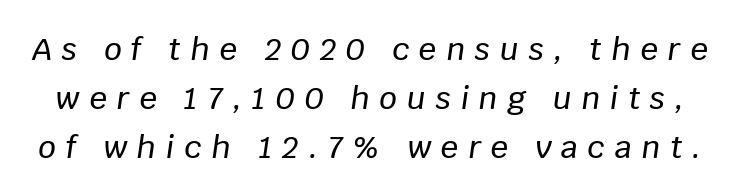
Line spacing here is normal. Display-style spreading of the glyphs; the letterfit is very open. No word sits above an underline. Each letter keeps its own natural width here, so spacing adapts to shape. The text carries the slant typical of an italic or oblique font.
